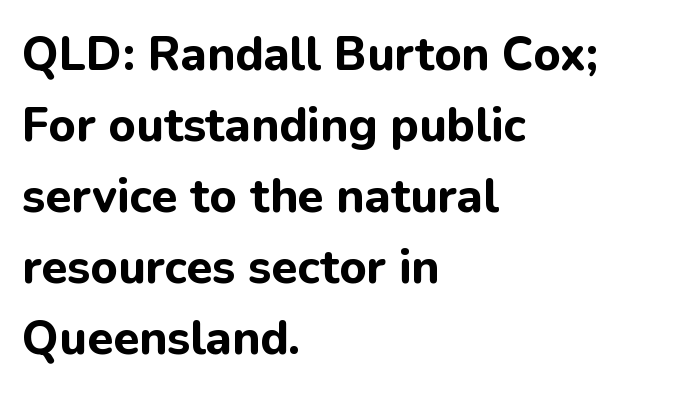
{"serif": "no", "italic": "no", "bold": "yes", "weight": "bold", "width": "normal", "stroke_contrast": "low", "x_height": "medium", "monospaced": "no", "underline": "no", "align": "left", "line_spacing": "normal", "line_spacing_ratio": 1.51, "letter_spacing": "normal", "letter_spacing_em": 0.0, "glyph_px": 47}
